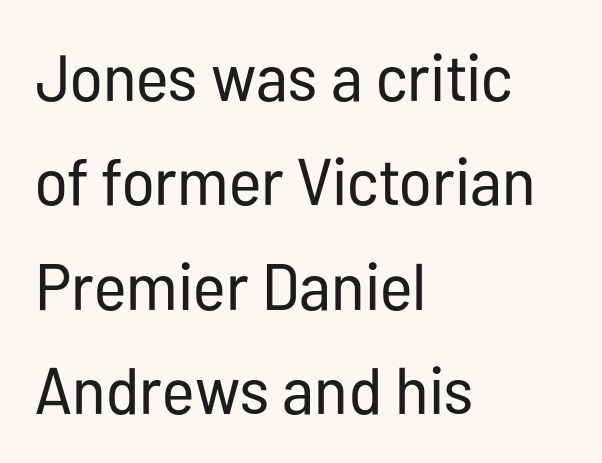
Q: Is the text bold? A: No.
Q: Is the text italic (slanted)? A: No, it is upright.
Q: Is the typeface a serif or a sans-serif typeface? A: Sans-serif.
Q: Is the text underlined? A: No.
Q: How is the paragraph aligned? A: Left-aligned.
Q: Is the spacing between letters normal or unusually wide? A: Normal.
Q: Is the spacing between lines tight, normal or loose? A: Normal.
Q: Width (condensed, normal, or wide)? A: Condensed.
Q: Stroke contrast? A: Low.
Q: x-height? A: Medium.
Q: Monospaced? A: No.
